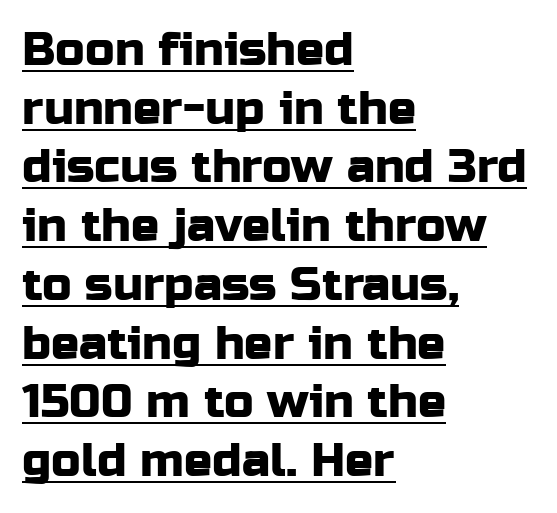
{"serif": "no", "italic": "no", "width": "normal", "stroke_contrast": "low", "x_height": "medium", "monospaced": "no", "underline": "yes", "align": "left", "line_spacing": "normal", "line_spacing_ratio": 1.25, "letter_spacing": "normal", "letter_spacing_em": 0.0, "glyph_px": 47}
